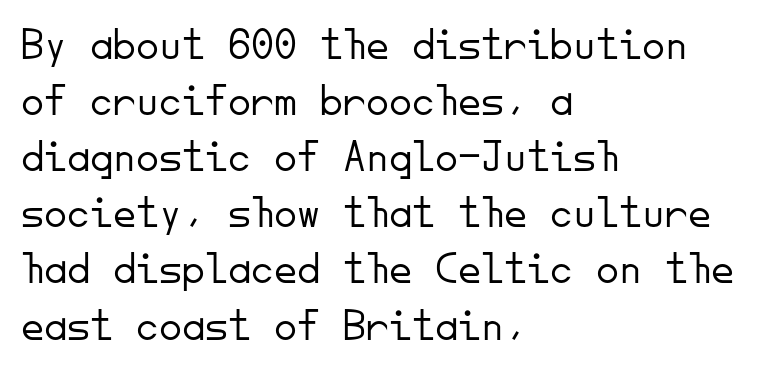
{"serif": "no", "italic": "no", "bold": "no", "weight": "light", "width": "normal", "stroke_contrast": "low", "x_height": "small", "monospaced": "yes", "underline": "no", "align": "left", "line_spacing_ratio": 1.22, "letter_spacing": "normal", "letter_spacing_em": 0.0, "glyph_px": 46}
